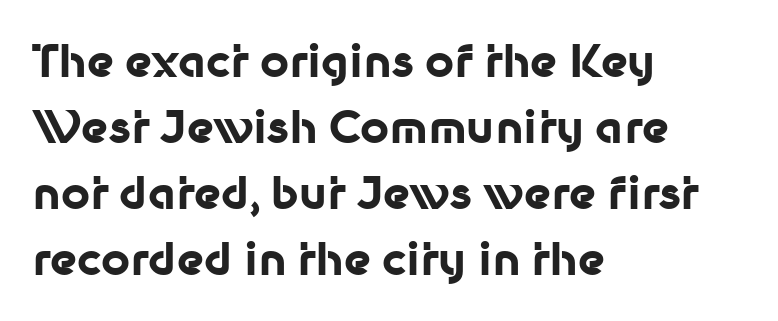
The glyphs in this specimen are sans serif. Is this a fixed-width face? No — the glyphs have proportional, varying widths. These lines sit exactly where default settings would place them. Check under the words: just untouched page.
